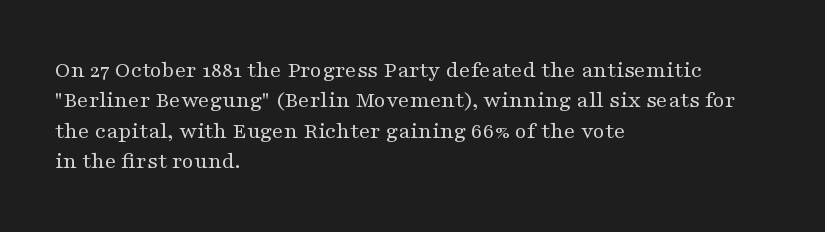
{"italic": "no", "bold": "no", "underline": "no", "align": "left", "line_spacing": "normal", "line_spacing_ratio": 1.27, "letter_spacing": "normal", "letter_spacing_em": 0.0, "glyph_px": 24}
